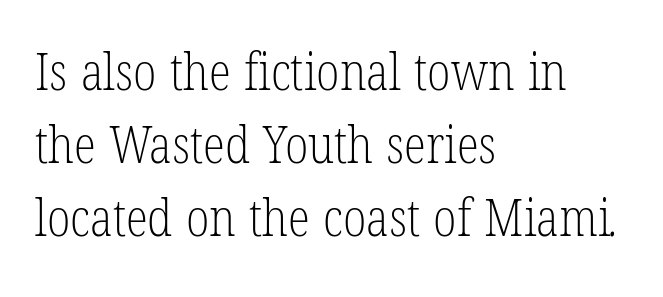
The image shows 51 px light, condensed serif type; set left-aligned, normal line spacing (1.43x), normal letter spacing, not underlined; low stroke contrast and a medium x-height.
